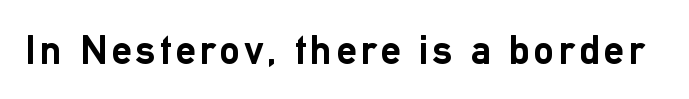
{"serif": "no", "italic": "no", "bold": "yes", "weight": "semibold", "width": "normal", "stroke_contrast": "low", "x_height": "medium", "monospaced": "no", "underline": "no", "glyph_px": 41}
